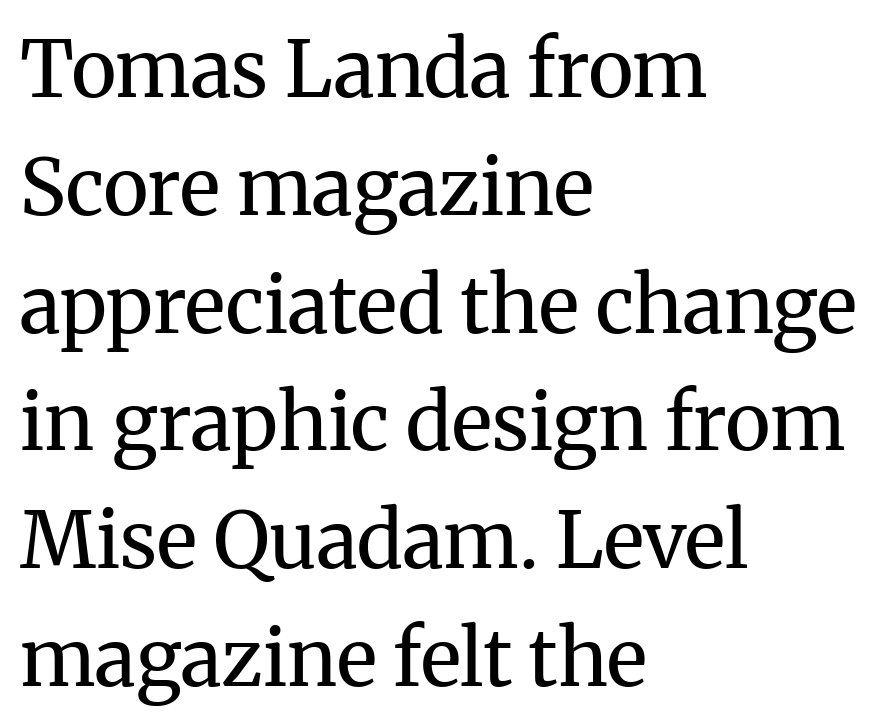
The image shows 78 px regular-weight serif type, upright; set left-aligned, normal line spacing (1.51x), normal letter spacing, not underlined; medium stroke contrast and a medium x-height.
